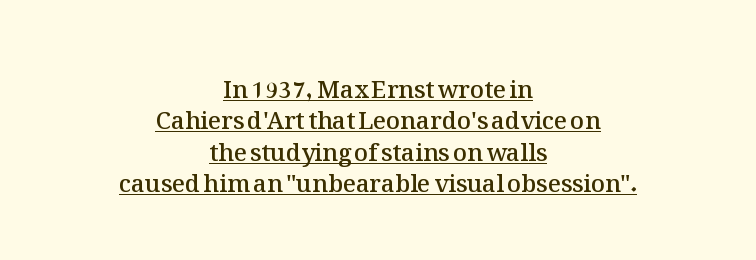
{"italic": "no", "bold": "semi", "underline": "yes", "align": "center", "line_spacing": "normal", "line_spacing_ratio": 1.31, "letter_spacing": "normal", "letter_spacing_em": 0.0, "glyph_px": 24}
